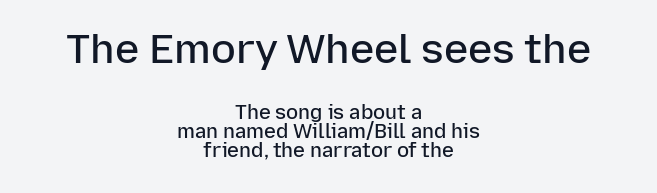
{"serif": "no", "italic": "no", "bold": "semi", "weight": "semibold", "width": "normal", "stroke_contrast": "low", "x_height": "medium", "monospaced": "no", "underline": "no", "align": "center", "line_spacing": "tight", "line_spacing_ratio": 0.97, "letter_spacing": "normal", "letter_spacing_em": 0.0, "larger_block": "first", "size_ratio": 2.05, "glyph_px": 41}
